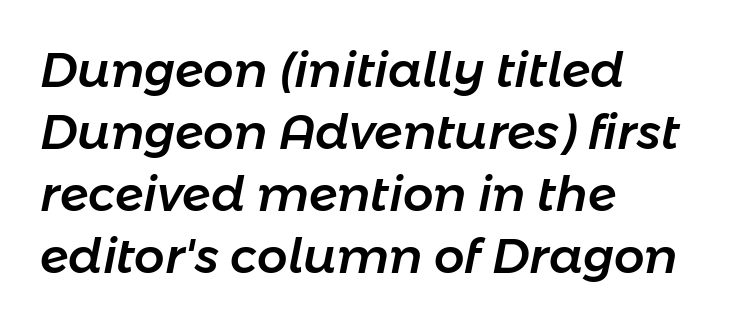
The image shows 48 px text type, italic (leaning right); set left-aligned, normal line spacing (1.29x), normal letter spacing, not underlined; low stroke contrast and a medium x-height.
